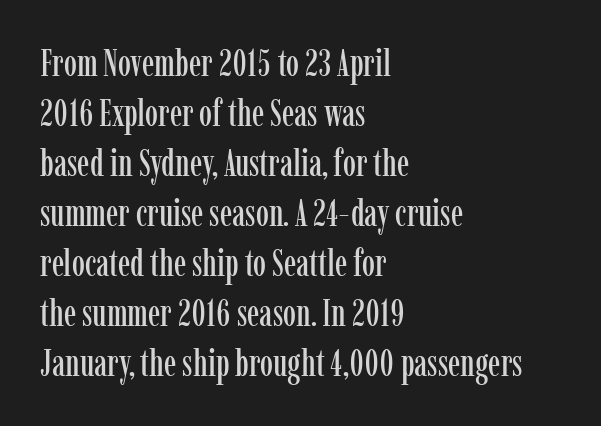
Q: Is the text italic (slanted)? A: No, it is upright.
Q: Is the typeface a serif or a sans-serif typeface? A: Serif.
Q: Is the text underlined? A: No.
Q: How is the paragraph aligned? A: Left-aligned.
Q: Is the spacing between letters normal or unusually wide? A: Normal.
Q: Is the spacing between lines tight, normal or loose? A: Normal.
Q: Width (condensed, normal, or wide)? A: Condensed.
Q: Stroke contrast? A: Low.
Q: x-height? A: Medium.
Q: Monospaced? A: No.
